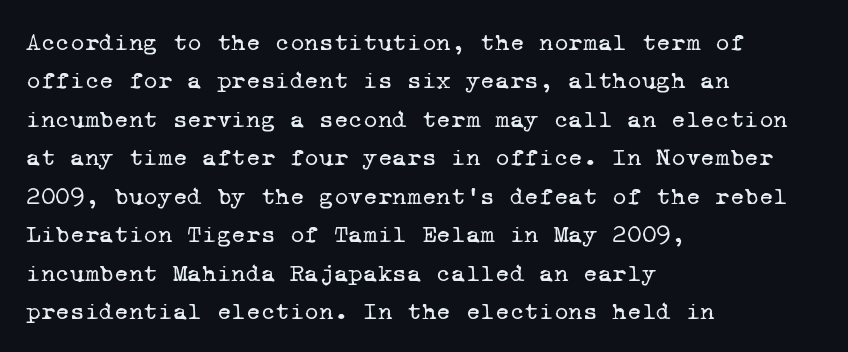
Q: Is the text bold? A: No.
Q: Is the text underlined? A: No.
Q: How is the paragraph aligned? A: Left-aligned.
Q: Is the spacing between letters normal or unusually wide? A: Normal.
Q: Is the spacing between lines tight, normal or loose? A: Normal.
